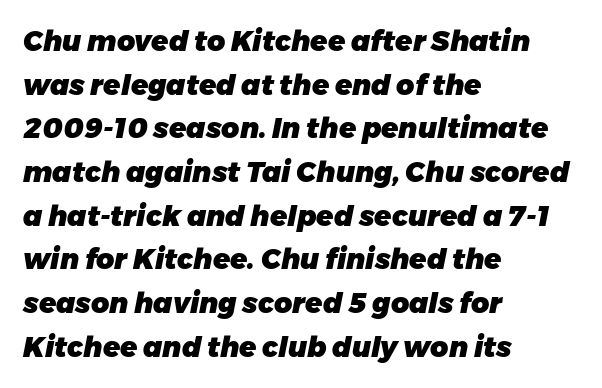
{"italic": "yes", "lean": "right", "slant_degrees": 11, "bold": "yes", "weight": "heavy", "width": "normal", "stroke_contrast": "low", "x_height": "medium", "monospaced": "no", "underline": "no", "align": "left", "line_spacing": "normal", "line_spacing_ratio": 1.56, "letter_spacing": "normal", "letter_spacing_em": 0.0, "glyph_px": 28}
